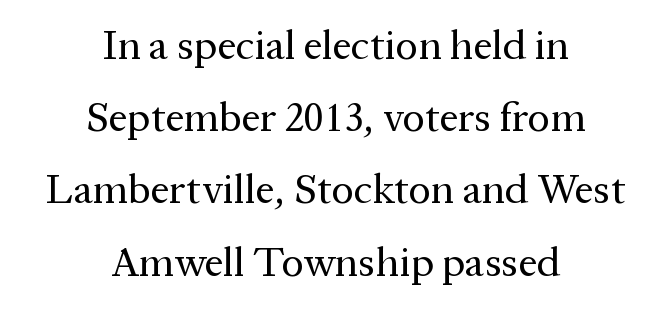
The image shows 42 px regular-weight serif type, upright; set centered, line spacing 1.72x, normal letter spacing, not underlined; medium stroke contrast and a medium x-height.
